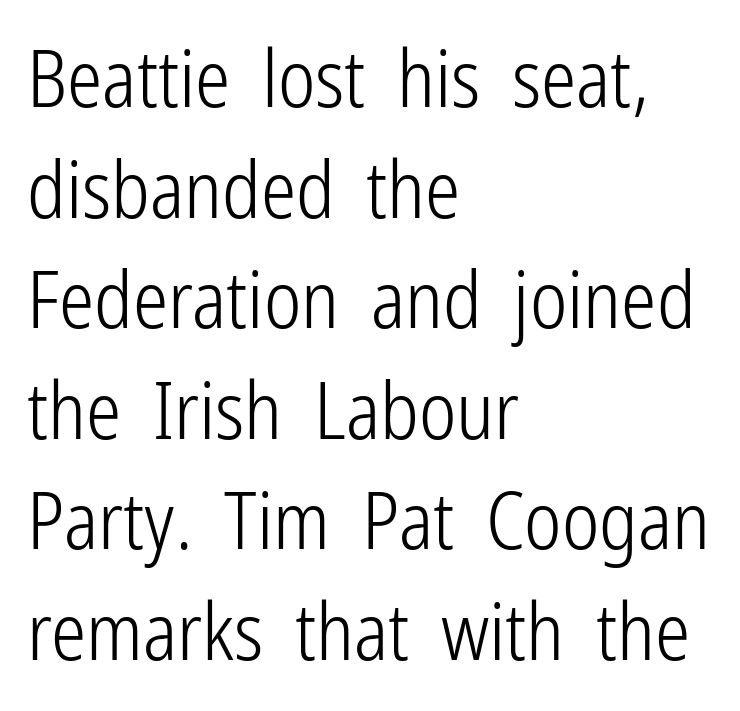
{"serif": "no", "italic": "no", "bold": "no", "weight": "light", "width": "condensed", "stroke_contrast": "low", "x_height": "medium", "monospaced": "no", "underline": "no", "align": "left", "line_spacing": "normal", "line_spacing_ratio": 1.4, "letter_spacing": "normal", "letter_spacing_em": 0.0, "glyph_px": 79}
